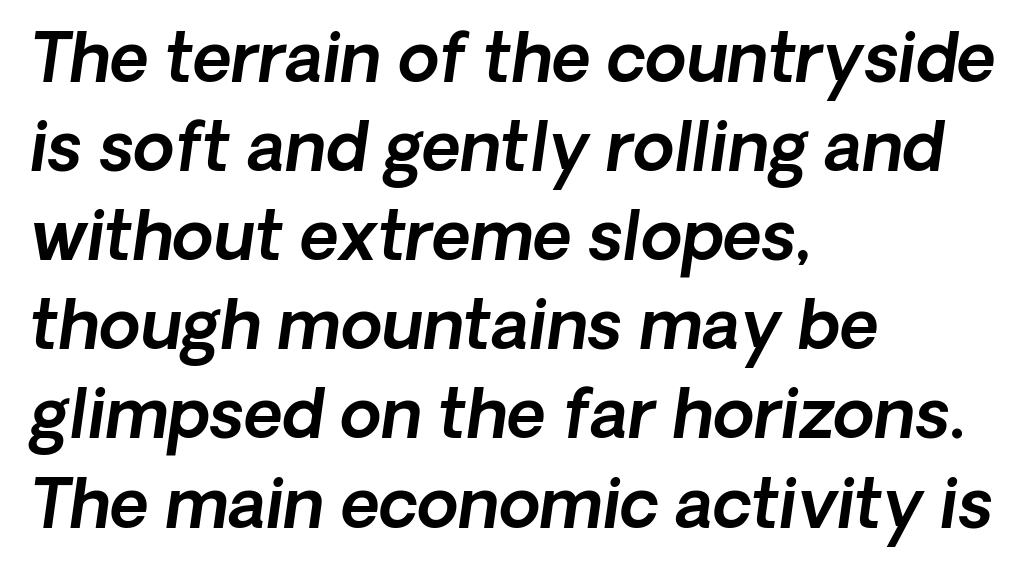
This rendering features lettering with no underline. Character widths vary here, with narrow letters taking less room than wide ones. Visually the block forms a straight wall on the left and a jagged coastline on the right. Yep, that's italic — everything's leaning.
